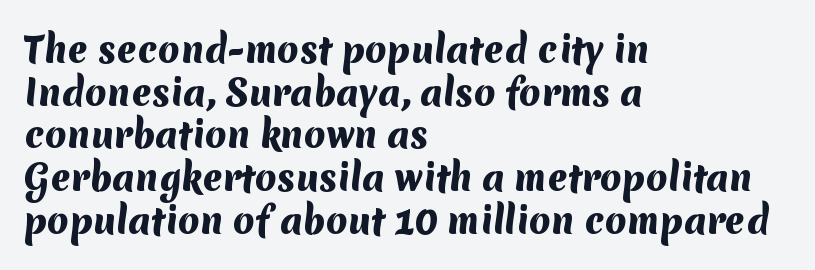
Between one letter and the next there's only the usual sliver of space. Is the block centered? No — it sits flush against the left margin. The rendering shows plain stroke endings on the letterforms — a sans-serif design. Emphasis by weight is at full strength: bold. The passage shown is typed in a proportional face where columns would drift.
